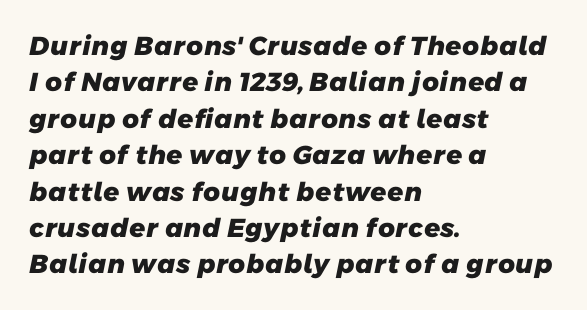
{"bold": "yes", "underline": "no", "align": "left", "line_spacing": "normal", "line_spacing_ratio": 1.4, "letter_spacing": "normal", "letter_spacing_em": 0.0, "glyph_px": 26}
